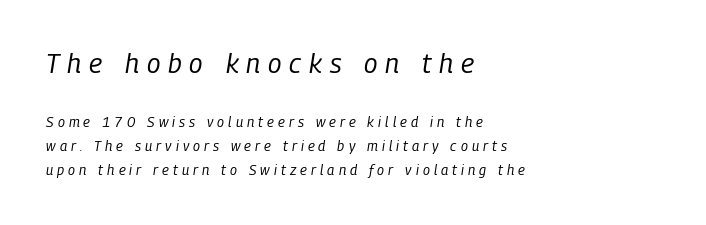
Q: Is the text bold? A: No.
Q: Is the text italic (slanted)? A: Yes, it leans right by about 9 degrees.
Q: Is the text underlined? A: No.
Q: How is the paragraph aligned? A: Left-aligned.
Q: Is the spacing between letters normal or unusually wide? A: Unusually wide.
Q: Is the spacing between lines tight, normal or loose? A: Normal.
Q: Which block of text is set in a larger size, the first (top) or the second (bottom)? A: The first (top) one.
